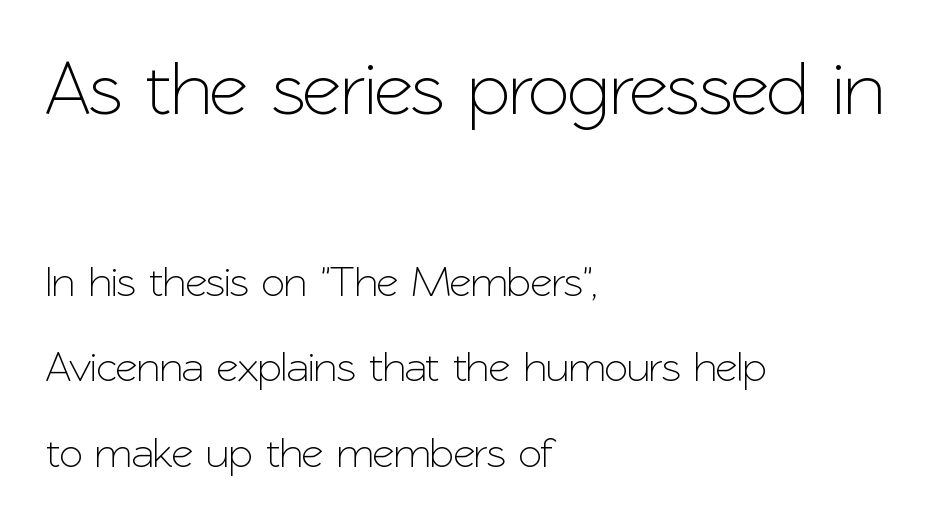
The image shows 76 px sans-serif type, upright; set left-aligned, loose line spacing (1.98x), normal letter spacing, not underlined; the first (top) block is 1.77x larger; low stroke contrast and a medium x-height.
